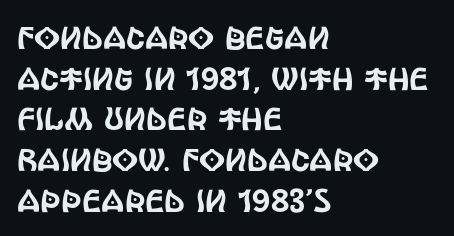
Looks like regular typesetting: each glyph gets only the width it needs. Honestly, the letter spacing is just normal — you wouldn't notice it. Horizontal alignment here is leftward, the default for most running prose. The face used here is a sans, in the tradition of grotesques and geometrics. Posture: straight, roman, zero tilt. The rendering uses a moderate line-height, typical for paragraphs.
